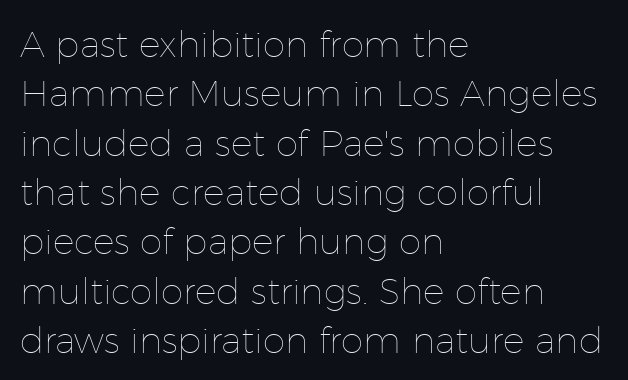
Summary of weight: not heavy and not bold. Vertically, the passage feels balanced, rows spaced as you'd expect. A roman cut, with each character standing at attention. Honestly, the letter spacing is just normal — you wouldn't notice it. Note the varied advance widths — an 'i' is clearly narrower than an 'm'.
